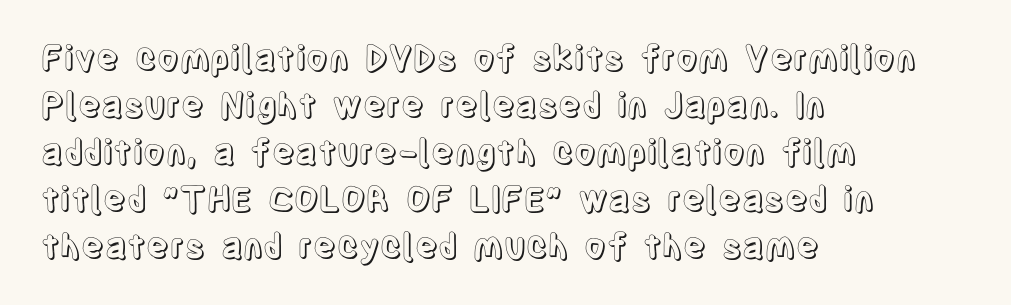
{"italic": "no", "width": "condensed", "x_height": "large", "monospaced": "no", "underline": "no", "align": "left", "line_spacing": "normal", "line_spacing_ratio": 1.38, "letter_spacing": "normal", "letter_spacing_em": 0.0, "glyph_px": 34}
